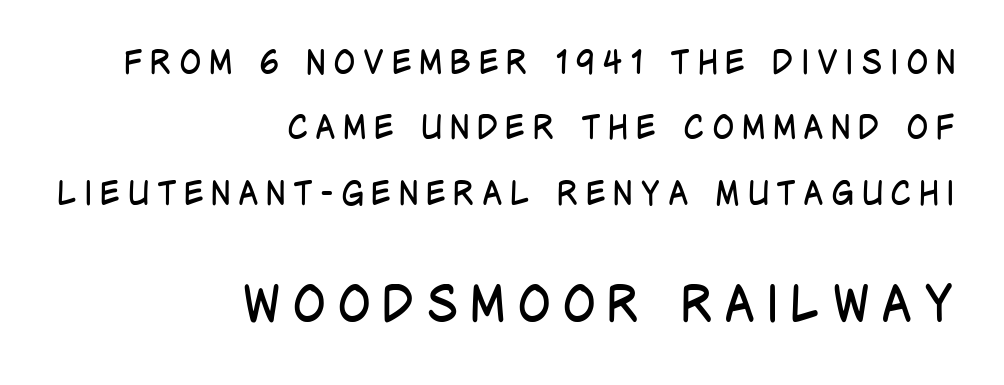
Look at the glyph heights: the lower group is clearly the bigger setting. The rendering shows plain stroke endings on the letterforms — a sans-serif design. Descenders hang freely into open space. Line ends are locked; line starts wander. Character widths vary here, with narrow letters taking less room than wide ones.
